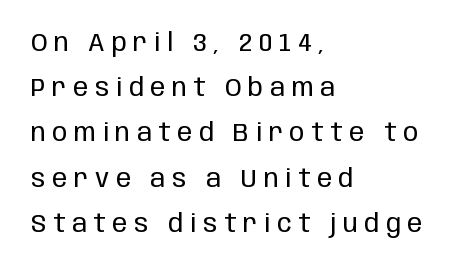
The image shows 25 px text type, upright; set left-aligned, line spacing 1.81x, unusually wide letter spacing (+0.27 em), not underlined.
